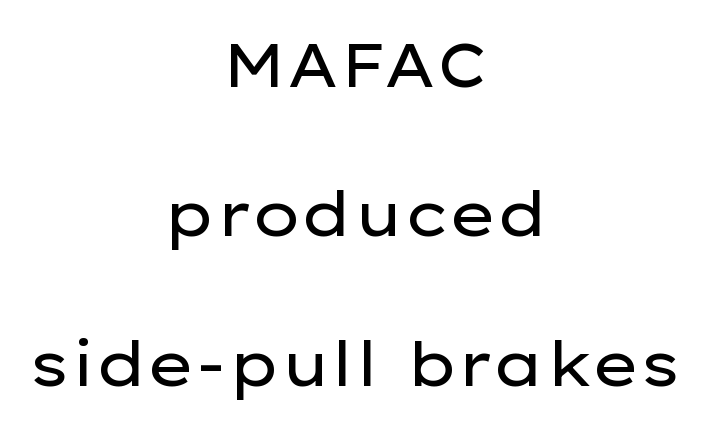
The image shows 62 px regular-weight, wide sans-serif type, upright; set centered, loose line spacing (2.41x), normal letter spacing, not underlined; low stroke contrast and a medium x-height.
